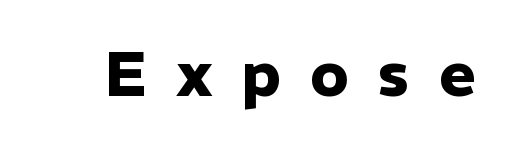
{"serif": "no", "italic": "no", "bold": "yes", "weight": "heavy", "width": "normal", "stroke_contrast": "low", "x_height": "medium", "monospaced": "no", "underline": "no", "letter_spacing": "wide", "letter_spacing_em": 0.46, "glyph_px": 63}
